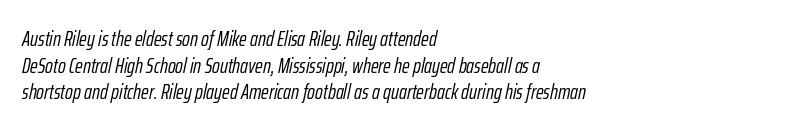
{"italic": "yes", "lean": "right", "slant_degrees": 12, "bold": "no", "underline": "no", "align": "left", "line_spacing": "normal", "line_spacing_ratio": 1.27, "letter_spacing": "normal", "letter_spacing_em": 0.0, "glyph_px": 21}
